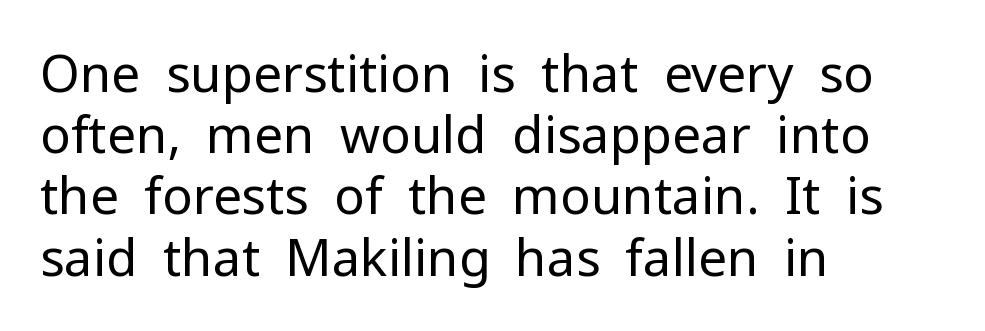
The image shows 51 px regular-weight sans-serif type, upright; set left-aligned, line spacing 1.2x, normal letter spacing, not underlined; low stroke contrast and a medium x-height.
